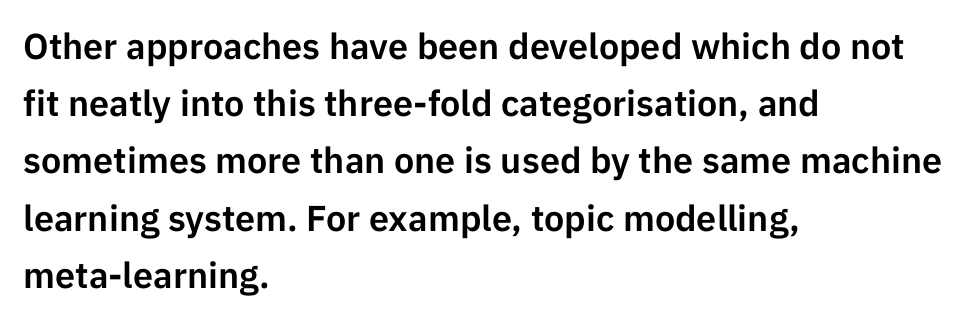
{"serif": "no", "italic": "no", "width": "normal", "stroke_contrast": "low", "x_height": "medium", "monospaced": "no", "underline": "no", "align": "left", "line_spacing": "normal", "line_spacing_ratio": 1.59, "letter_spacing": "normal", "letter_spacing_em": 0.0, "glyph_px": 36}
